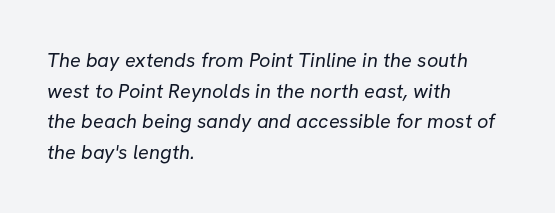
Q: Is the text bold? A: No.
Q: Is the text underlined? A: No.
Q: How is the paragraph aligned? A: Left-aligned.
Q: Is the spacing between letters normal or unusually wide? A: Normal.
Q: Is the spacing between lines tight, normal or loose? A: Normal.
